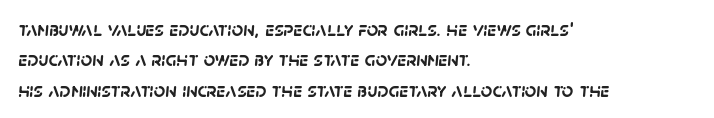
Q: Is the text bold? A: Yes.
Q: Is the text underlined? A: No.
Q: How is the paragraph aligned? A: Left-aligned.
Q: Is the spacing between letters normal or unusually wide? A: Normal.
Q: Is the spacing between lines tight, normal or loose? A: Normal.
